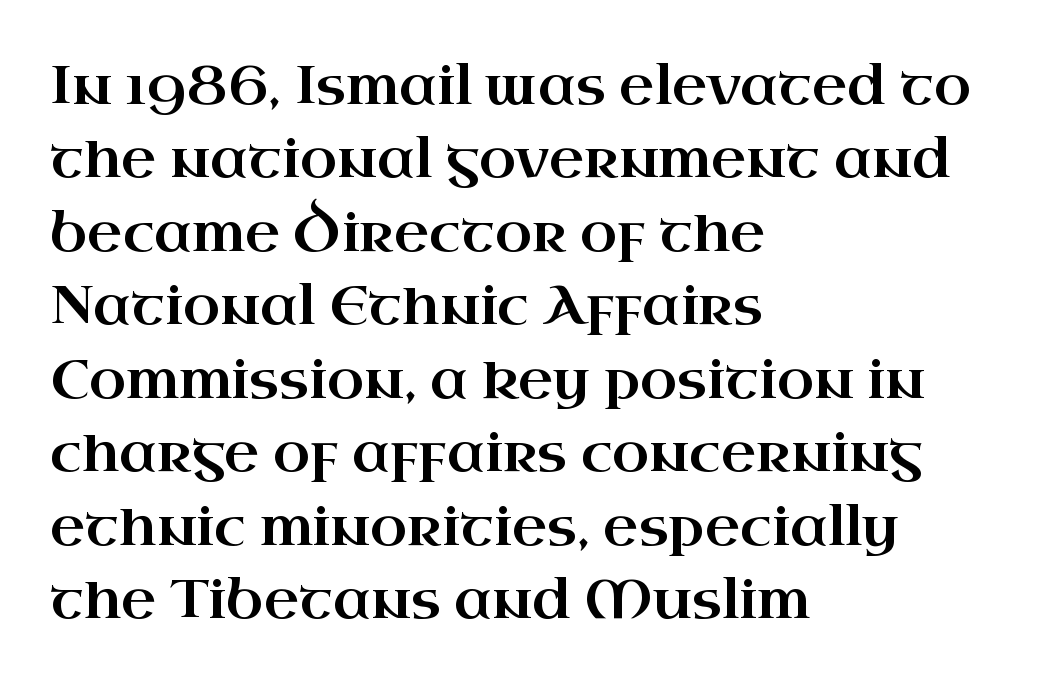
The image shows 54 px wide serif type, upright; set left-aligned, normal line spacing (1.36x), normal letter spacing, not underlined; high stroke contrast and a small x-height.
